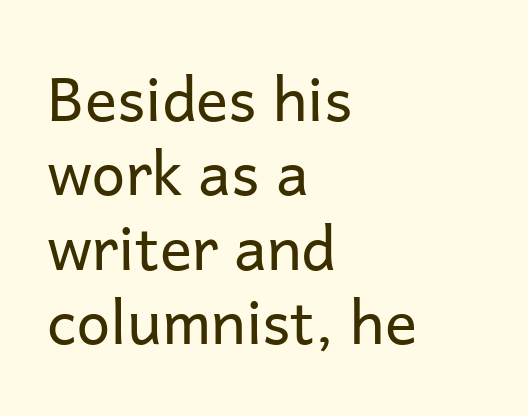
{"serif": "no", "italic": "no", "bold": "no", "weight": "regular", "width": "normal", "stroke_contrast": "low", "x_height": "medium", "monospaced": "no", "underline": "no", "align": "left", "line_spacing_ratio": 1.24, "letter_spacing": "normal", "letter_spacing_em": 0.0, "glyph_px": 60}
